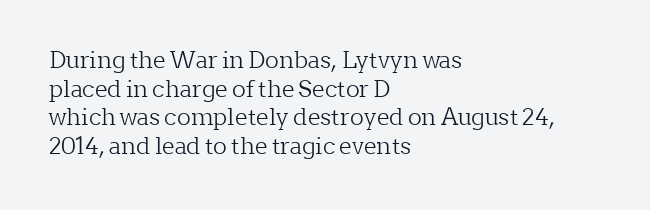
The image shows 23 px text type, upright; set left-aligned, normal line spacing (1.25x), normal letter spacing, not underlined.
